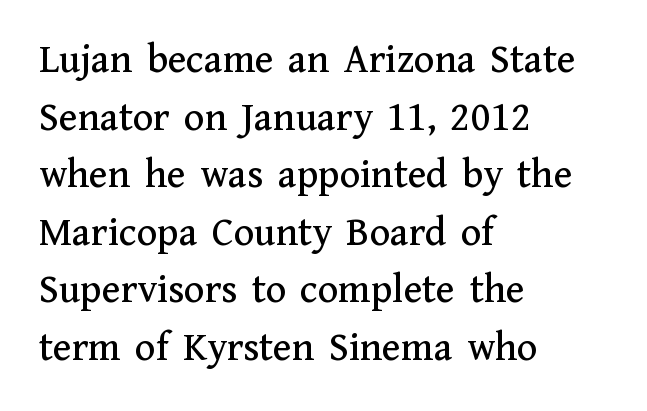
Q: Is the text italic (slanted)? A: No, it is upright.
Q: Is the typeface a serif or a sans-serif typeface? A: Serif.
Q: Is the text underlined? A: No.
Q: How is the paragraph aligned? A: Left-aligned.
Q: Is the spacing between letters normal or unusually wide? A: Normal.
Q: Is the spacing between lines tight, normal or loose? A: Normal.
Q: Width (condensed, normal, or wide)? A: Normal.
Q: Stroke contrast? A: Medium.
Q: x-height? A: Medium.
Q: Monospaced? A: No.
